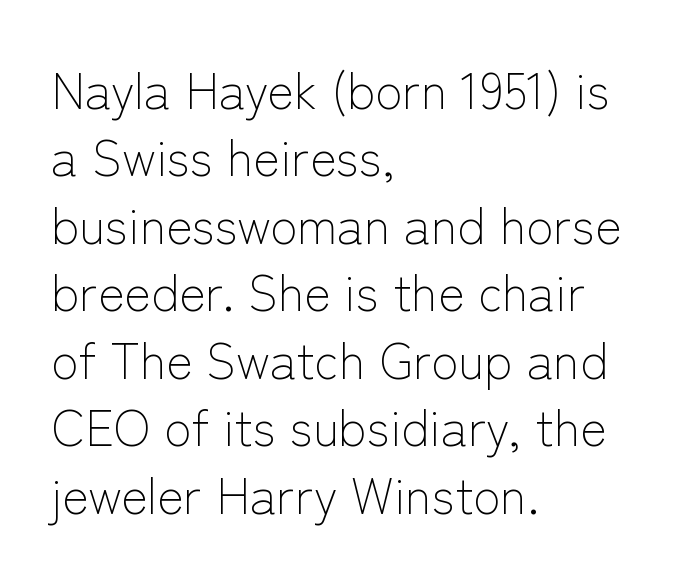
Q: Is the text bold? A: No.
Q: Is the text italic (slanted)? A: No, it is upright.
Q: Is the typeface a serif or a sans-serif typeface? A: Sans-serif.
Q: Is the text underlined? A: No.
Q: How is the paragraph aligned? A: Left-aligned.
Q: Is the spacing between letters normal or unusually wide? A: Normal.
Q: Is the spacing between lines tight, normal or loose? A: Normal.
Q: Width (condensed, normal, or wide)? A: Normal.
Q: Stroke contrast? A: Low.
Q: x-height? A: Medium.
Q: Monospaced? A: No.
